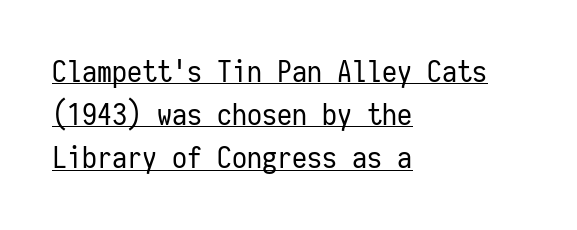
{"serif": "no", "italic": "no", "bold": "no", "weight": "regular", "width": "condensed", "stroke_contrast": "low", "x_height": "medium", "monospaced": "yes", "underline": "yes", "align": "left", "line_spacing": "normal", "line_spacing_ratio": 1.44, "letter_spacing": "normal", "letter_spacing_em": 0.0, "glyph_px": 30}
